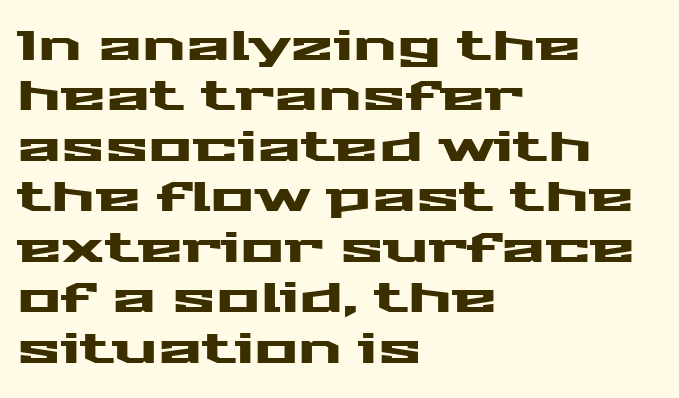
Tracking here is standard; glyphs follow each other at the usual distance. The compositor pushed each line to the left boundary. Posture: vertical. Proportional: the letters do not fall into vertical columns.
